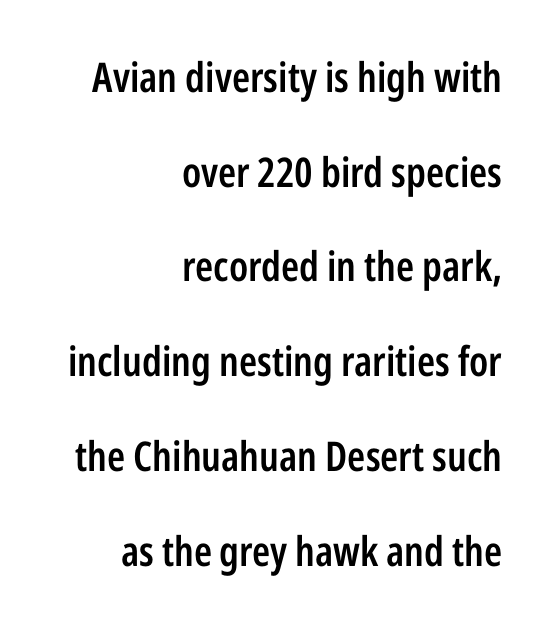
{"serif": "no", "italic": "no", "bold": "semi", "weight": "semibold", "width": "condensed", "stroke_contrast": "low", "x_height": "medium", "monospaced": "no", "underline": "no", "align": "right", "line_spacing": "loose", "line_spacing_ratio": 2.31, "letter_spacing": "normal", "letter_spacing_em": 0.0, "glyph_px": 41}
